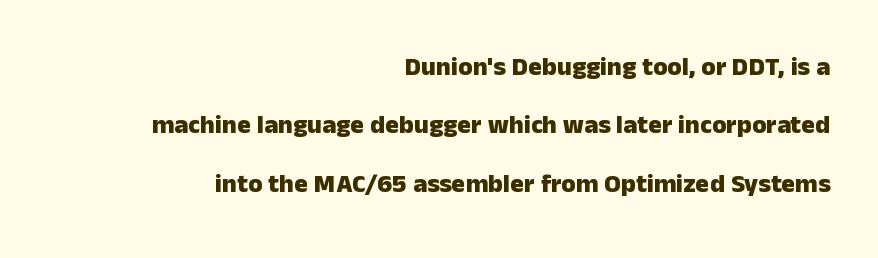
{"italic": "no", "bold": "yes", "underline": "no", "align": "right", "line_spacing": "loose", "line_spacing_ratio": 2.25, "letter_spacing": "normal", "letter_spacing_em": 0.0, "glyph_px": 26}
